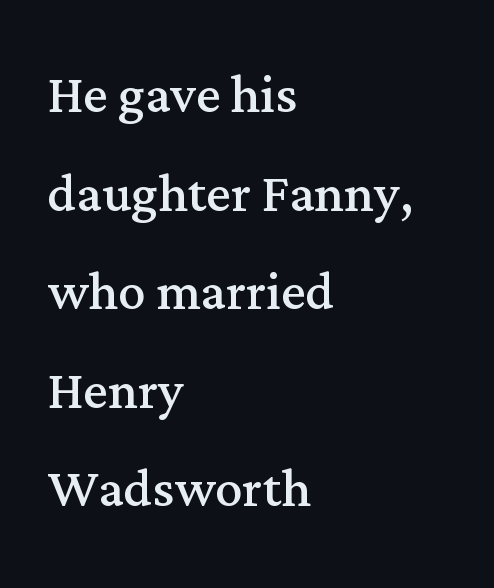
The image shows 68 px regular-weight serif type, upright; set left-aligned, normal line spacing (1.45x), normal letter spacing, not underlined; medium stroke contrast and a medium x-height.
